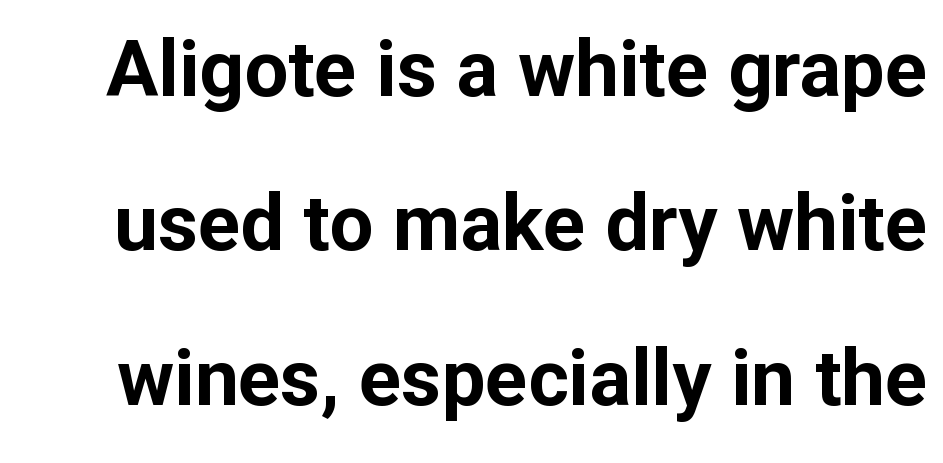
Q: Is the text bold? A: Yes.
Q: Is the text italic (slanted)? A: No, it is upright.
Q: Is the typeface a serif or a sans-serif typeface? A: Sans-serif.
Q: Is the text underlined? A: No.
Q: Is the spacing between letters normal or unusually wide? A: Normal.
Q: Is the spacing between lines tight, normal or loose? A: Loose.
Q: Width (condensed, normal, or wide)? A: Normal.
Q: Stroke contrast? A: Low.
Q: x-height? A: Medium.
Q: Monospaced? A: No.
